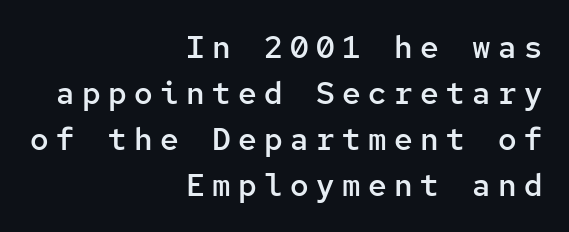
Spacing between characters has been opened up far beyond the box default. The space directly below the letters is spotless. Evenly set lines give the paragraph a standard silhouette. Each letter, wide or thin by design, is forced into the same width here. All the whitespace from short lines collects on the left.
